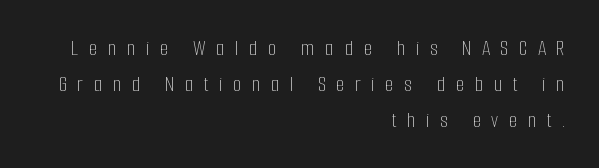
Words appear elongated and porous because spacing is wide. Leading: standard. The paragraph shown leans on its right margin. Is the type heavy? It reads as light-to-regular instead.
